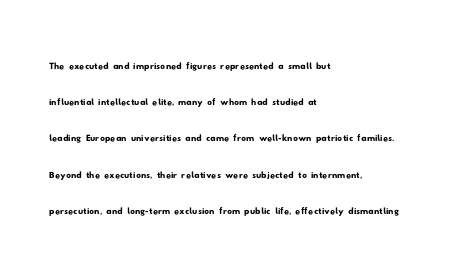
The image shows 24 px text type; set left-aligned, normal line spacing (1.51x), normal letter spacing, not underlined.
